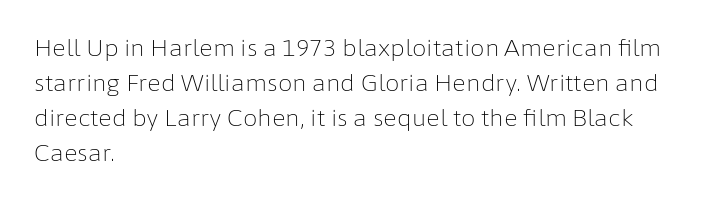
The image shows 23 px text type, upright; set left-aligned, normal line spacing (1.52x), normal letter spacing, not underlined.
